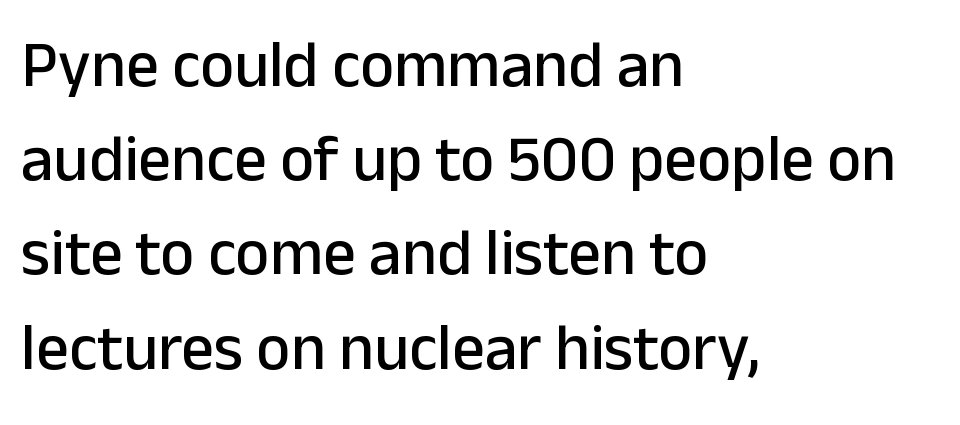
No word sits above an underline. The typeface chosen for these lines omits serifs. Italic? Not at all — the glyphs are vertical. These lines are rendered in a variable-pitch font. The lines are quadded left.
